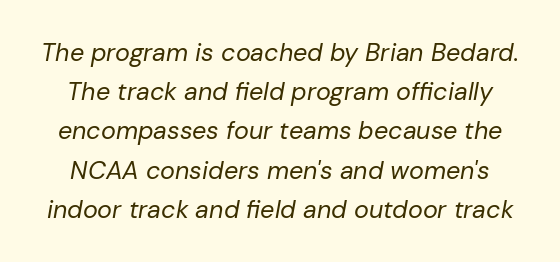
The image shows 25 px text type, italic (leaning right); set normal line spacing (1.57x), normal letter spacing, not underlined.
